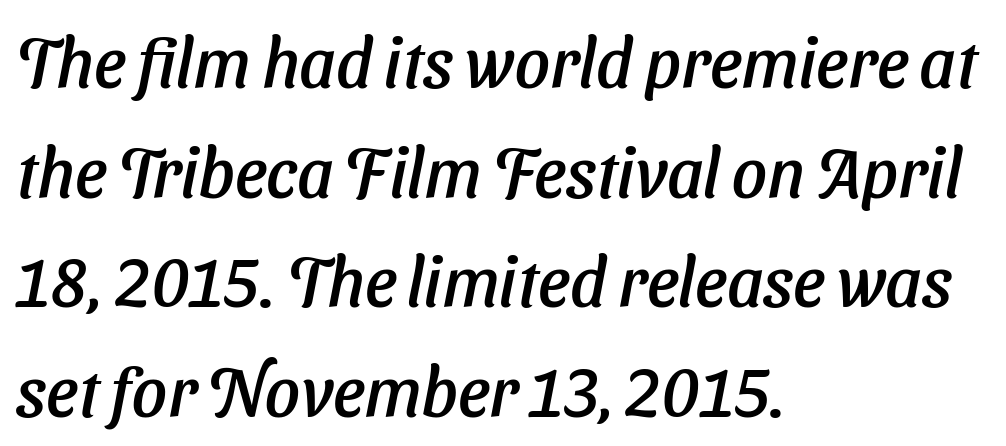
{"italic": "yes", "lean": "right", "slant_degrees": 11, "width": "normal", "stroke_contrast": "low", "x_height": "medium", "monospaced": "no", "underline": "no", "align": "left", "line_spacing": "normal", "line_spacing_ratio": 1.59, "letter_spacing": "normal", "letter_spacing_em": 0.0, "glyph_px": 69}
